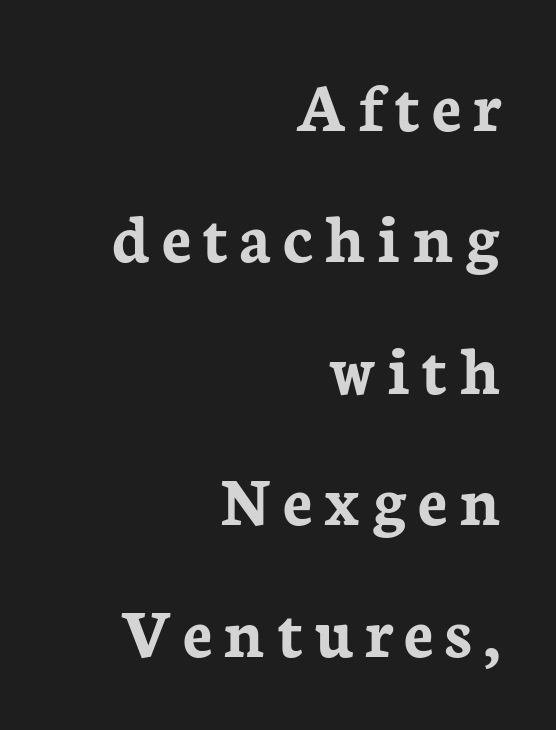
The image shows 73 px semibold serif type, upright; set right-aligned, line spacing 1.8x, not underlined; low stroke contrast and a medium x-height.
